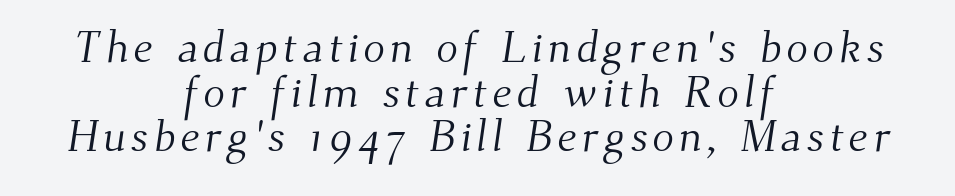
Is this a heavy cut? Hardly; it is regular or lighter. A typesetter would call this proportional, since set widths differ per character. A serif font was chosen for this passage. How would I describe the line gaps? Narrow and economical. This rendering uses center alignment, leaving both contours irregular but symmetric. Just letters on the line, the space beneath them empty.
